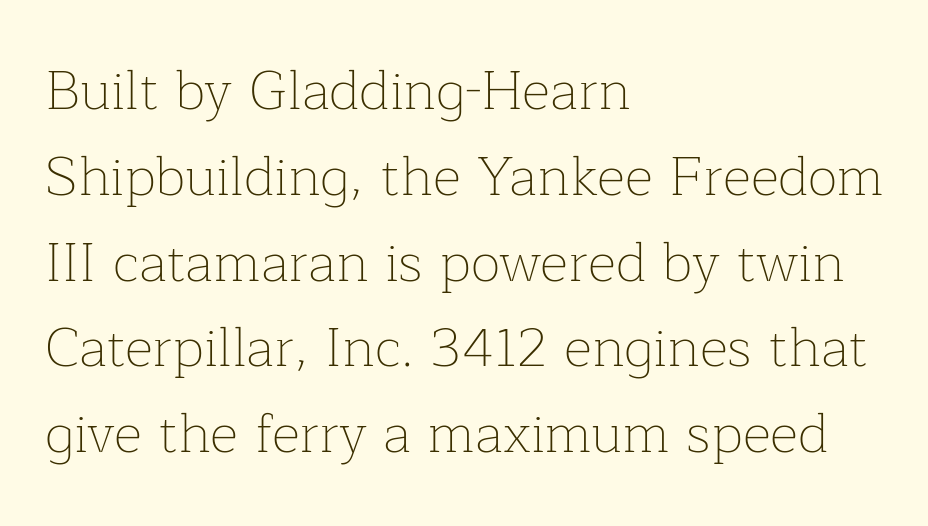
{"serif": "yes", "italic": "no", "bold": "no", "weight": "thin", "width": "normal", "stroke_contrast": "low", "x_height": "medium", "monospaced": "no", "underline": "no", "align": "left", "line_spacing": "normal", "line_spacing_ratio": 1.56, "letter_spacing": "normal", "letter_spacing_em": 0.0, "glyph_px": 55}
